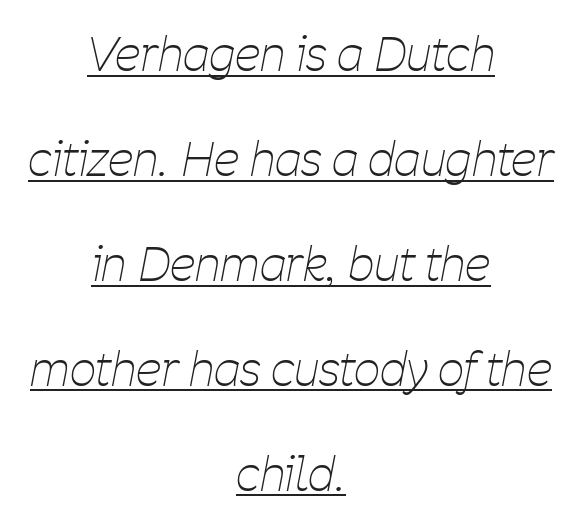
{"italic": "yes", "lean": "right", "slant_degrees": 11, "bold": "no", "weight": "thin", "width": "condensed", "stroke_contrast": "low", "x_height": "medium", "monospaced": "no", "underline": "yes", "align": "center", "line_spacing": "loose", "line_spacing_ratio": 2.28, "letter_spacing": "normal", "letter_spacing_em": 0.0, "glyph_px": 46}
